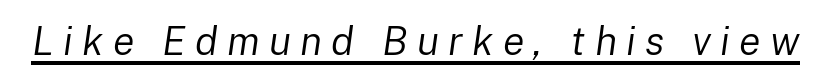
{"italic": "yes", "lean": "right", "slant_degrees": 8, "bold": "no", "weight": "regular", "width": "normal", "stroke_contrast": "low", "x_height": "medium", "monospaced": "no", "underline": "yes", "letter_spacing": "wide", "letter_spacing_em": 0.23, "glyph_px": 40}
